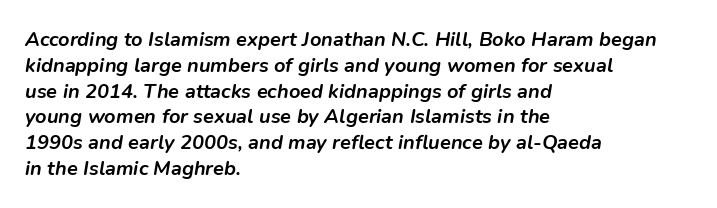
Is the type slanted? Yes — the strokes lean at a clear angle. This block has exactly the height ordinary leading produces. Heft: maximum for text — a bold. Line beginnings align vertically; line endings do not.
